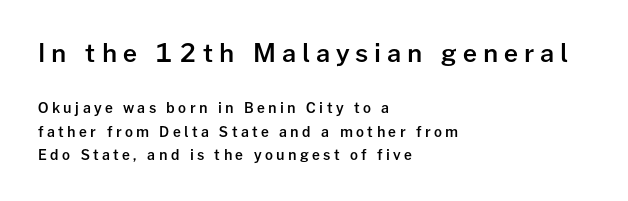
The image shows 25 px text type, upright; set left-aligned, normal line spacing (1.66x), unusually wide letter spacing (+0.24 em), not underlined; the first (top) block is 1.79x larger.
